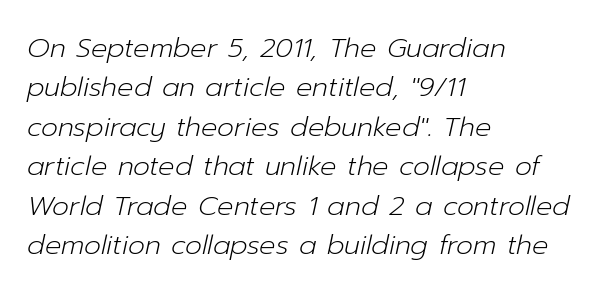
Q: Is the text bold? A: No.
Q: Is the text italic (slanted)? A: Yes, it leans right by about 12 degrees.
Q: Is the text underlined? A: No.
Q: How is the paragraph aligned? A: Left-aligned.
Q: Is the spacing between letters normal or unusually wide? A: Normal.
Q: Is the spacing between lines tight, normal or loose? A: Normal.
